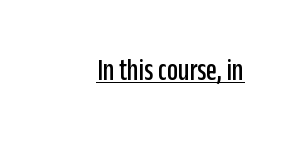
The image shows 31 px condensed sans-serif type, upright; set normal letter spacing, underlined; low stroke contrast and a large x-height.
